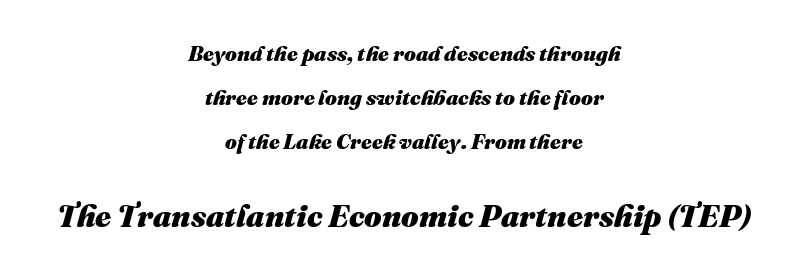
Q: Is the text bold? A: Yes.
Q: Is the text italic (slanted)? A: Yes, it leans right by about 16 degrees.
Q: Is the text underlined? A: No.
Q: How is the paragraph aligned? A: Centered.
Q: Is the spacing between letters normal or unusually wide? A: Normal.
Q: Is the spacing between lines tight, normal or loose? A: Loose.
Q: Which block of text is set in a larger size, the first (top) or the second (bottom)? A: The second (bottom) one.
Q: Width (condensed, normal, or wide)? A: Normal.
Q: Stroke contrast? A: Medium.
Q: x-height? A: Medium.
Q: Monospaced? A: No.
